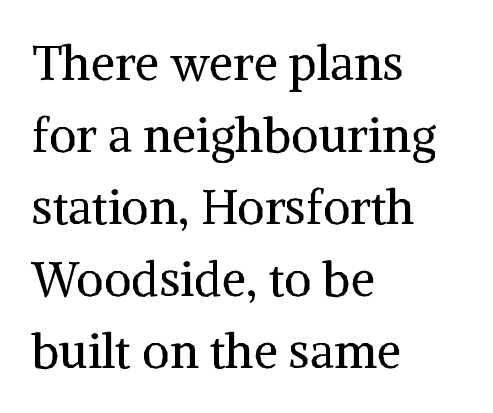
Q: Is the text bold? A: No.
Q: Is the text italic (slanted)? A: No, it is upright.
Q: Is the typeface a serif or a sans-serif typeface? A: Serif.
Q: Is the text underlined? A: No.
Q: How is the paragraph aligned? A: Left-aligned.
Q: Is the spacing between letters normal or unusually wide? A: Normal.
Q: Is the spacing between lines tight, normal or loose? A: Normal.
Q: Width (condensed, normal, or wide)? A: Normal.
Q: Stroke contrast? A: Medium.
Q: x-height? A: Medium.
Q: Monospaced? A: No.
